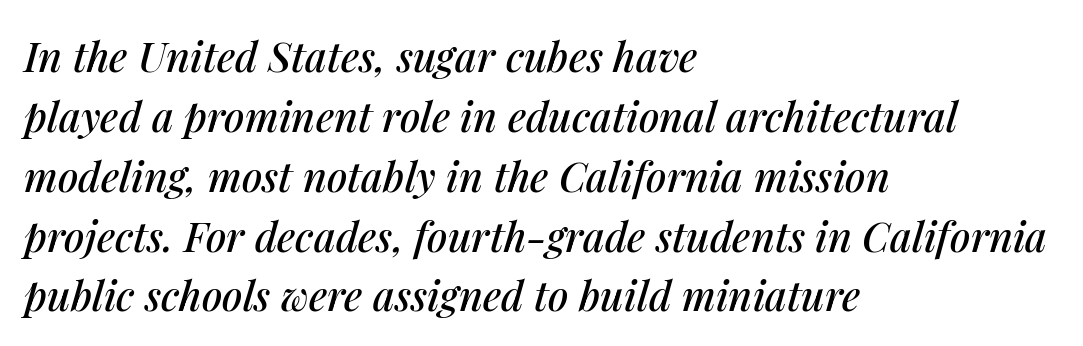
The image shows 41 px text type, italic (leaning right); set left-aligned, normal line spacing (1.46x), normal letter spacing, not underlined; medium stroke contrast and a medium x-height.
